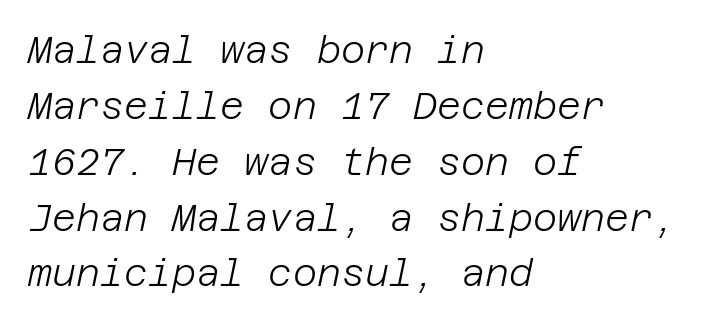
The image shows 37 px light type, italic (leaning right); set left-aligned, normal line spacing (1.51x), normal letter spacing, not underlined; low stroke contrast and a large x-height.
